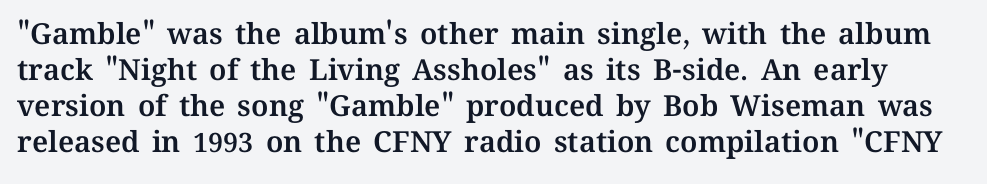
Q: Is the text italic (slanted)? A: No, it is upright.
Q: Is the text underlined? A: No.
Q: Is the spacing between letters normal or unusually wide? A: Normal.
Q: Width (condensed, normal, or wide)? A: Normal.
Q: Stroke contrast? A: Medium.
Q: x-height? A: Medium.
Q: Monospaced? A: No.
